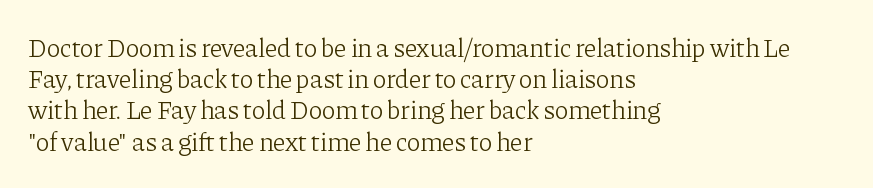
Q: Is the text bold? A: No.
Q: Is the text italic (slanted)? A: No, it is upright.
Q: Is the text underlined? A: No.
Q: How is the paragraph aligned? A: Left-aligned.
Q: Is the spacing between letters normal or unusually wide? A: Normal.
